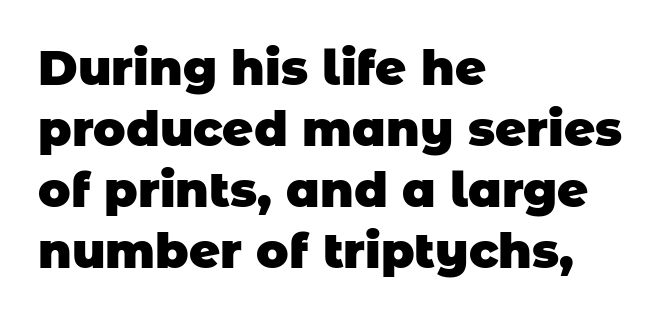
Beneath every word, the page is bare. This sample uses plain, unmodified letter spacing. You could not count columns in this text — the font is proportionally spaced. Letterform terminals end flat and unadorned throughout the passage.
